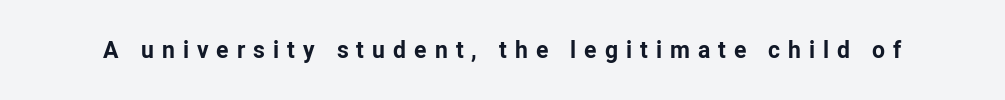
{"italic": "no", "bold": "yes", "underline": "no", "letter_spacing": "wide", "letter_spacing_em": 0.35, "glyph_px": 23}
